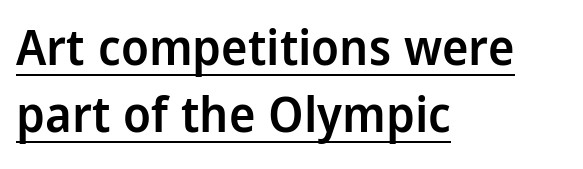
The image shows 50 px semibold, condensed sans-serif type, upright; set left-aligned, normal line spacing (1.35x), normal letter spacing, underlined; low stroke contrast and a large x-height.
